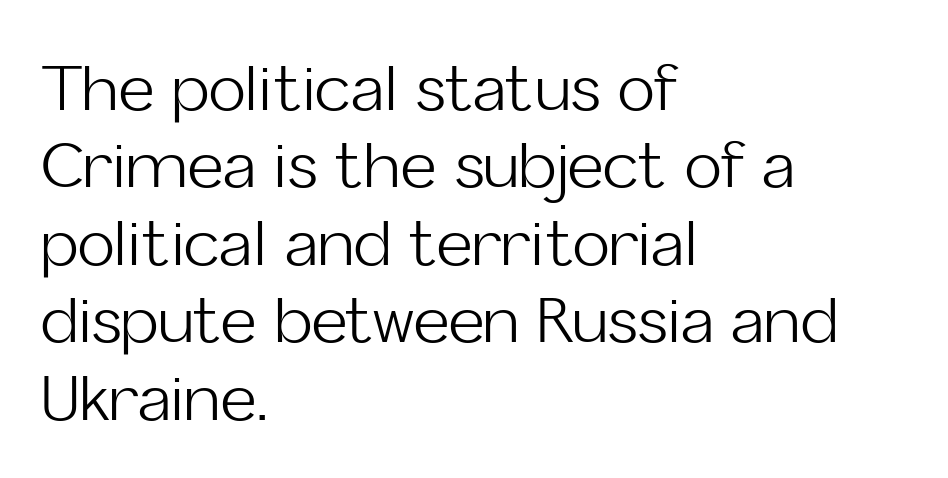
{"serif": "no", "italic": "no", "bold": "no", "weight": "light", "width": "normal", "stroke_contrast": "low", "x_height": "medium", "monospaced": "no", "underline": "no", "align": "left", "line_spacing": "normal", "line_spacing_ratio": 1.25, "letter_spacing": "normal", "letter_spacing_em": 0.0, "glyph_px": 62}
